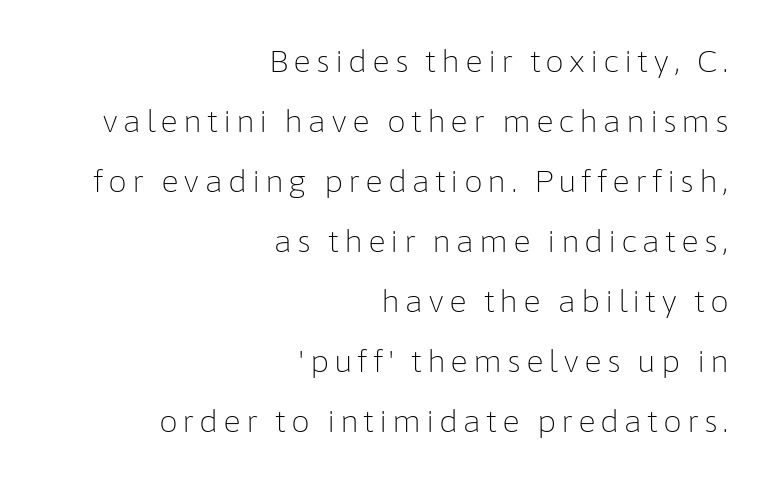
You can tell it's not italic because the verticals are truly vertical. Leading: increased. Any mark beneath the type? The region is blank. Looks like regular typesetting: each glyph gets only the width it needs. The font sits on the lighter half of the weight spectrum, regular included. Does the copy run flush right? Yes — the right margin is perfectly even.
